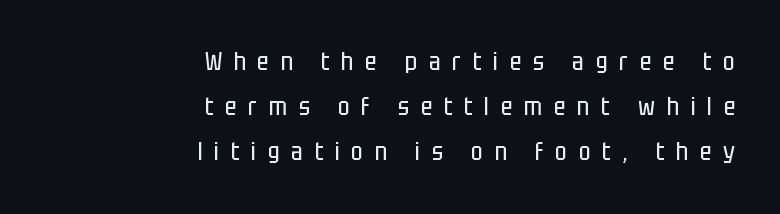
Q: Is the text bold? A: No.
Q: Is the text italic (slanted)? A: No, it is upright.
Q: Is the text underlined? A: No.
Q: How is the paragraph aligned? A: Right-aligned.
Q: Is the spacing between letters normal or unusually wide? A: Unusually wide.
